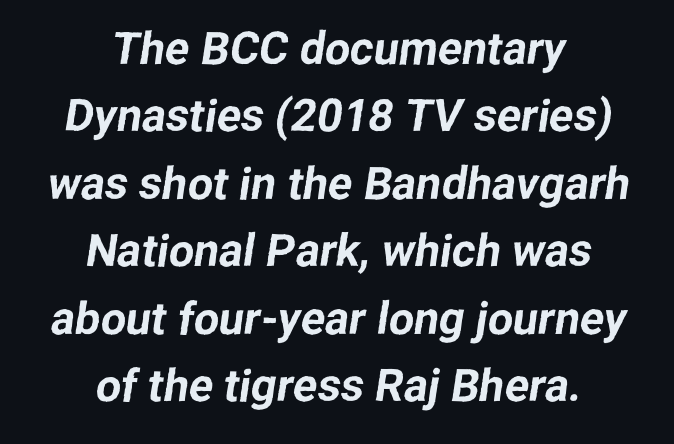
{"serif": "no", "width": "normal", "stroke_contrast": "low", "x_height": "medium", "monospaced": "no", "underline": "no", "align": "center", "line_spacing": "normal", "line_spacing_ratio": 1.5, "letter_spacing": "normal", "letter_spacing_em": 0.0, "glyph_px": 45}
